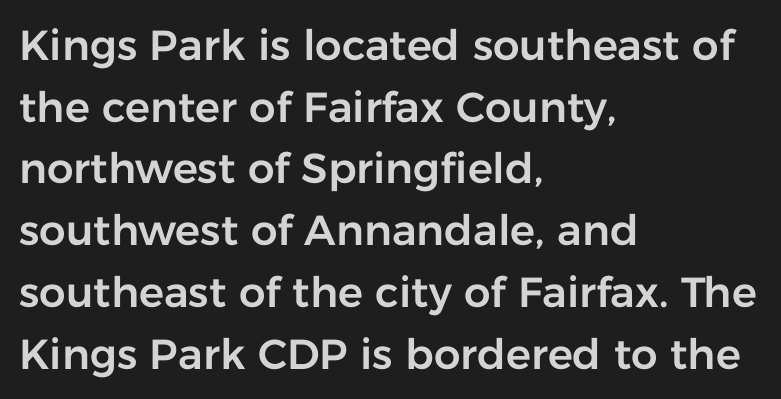
Every character sits straight up, as roman type does. In terms of letterform style, serifs are entirely absent. Where is the straight margin? On the left. Baseline-to-baseline distance is the conventional proportion of letter height. Looks like regular typesetting: each glyph gets only the width it needs.
